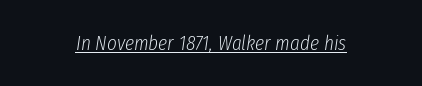
The image shows 21 px text type, italic (leaning right); set centered, normal letter spacing, underlined.
